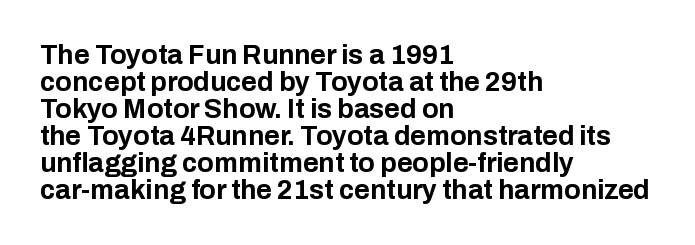
This rendering leaves character spacing at its baseline value. Where is the straight margin? On the left. Posture: vertical. The strokes are fattened all the way to bold.
